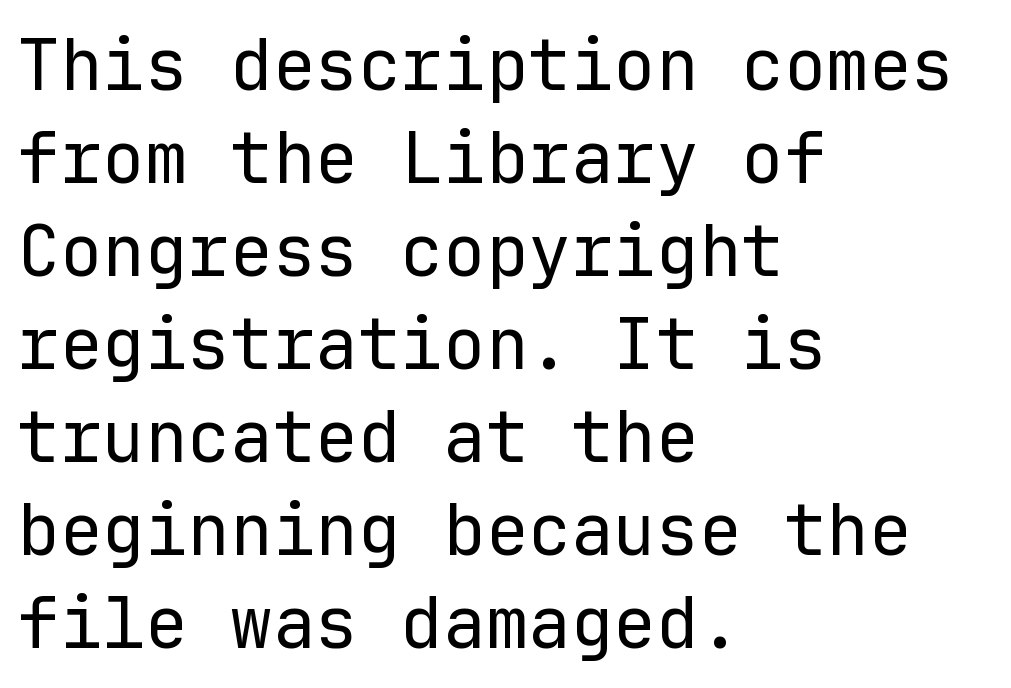
{"serif": "no", "italic": "no", "bold": "no", "weight": "regular", "width": "normal", "stroke_contrast": "low", "x_height": "medium", "monospaced": "yes", "underline": "no", "align": "left", "line_spacing": "normal", "line_spacing_ratio": 1.31, "letter_spacing": "normal", "letter_spacing_em": 0.0, "glyph_px": 71}
